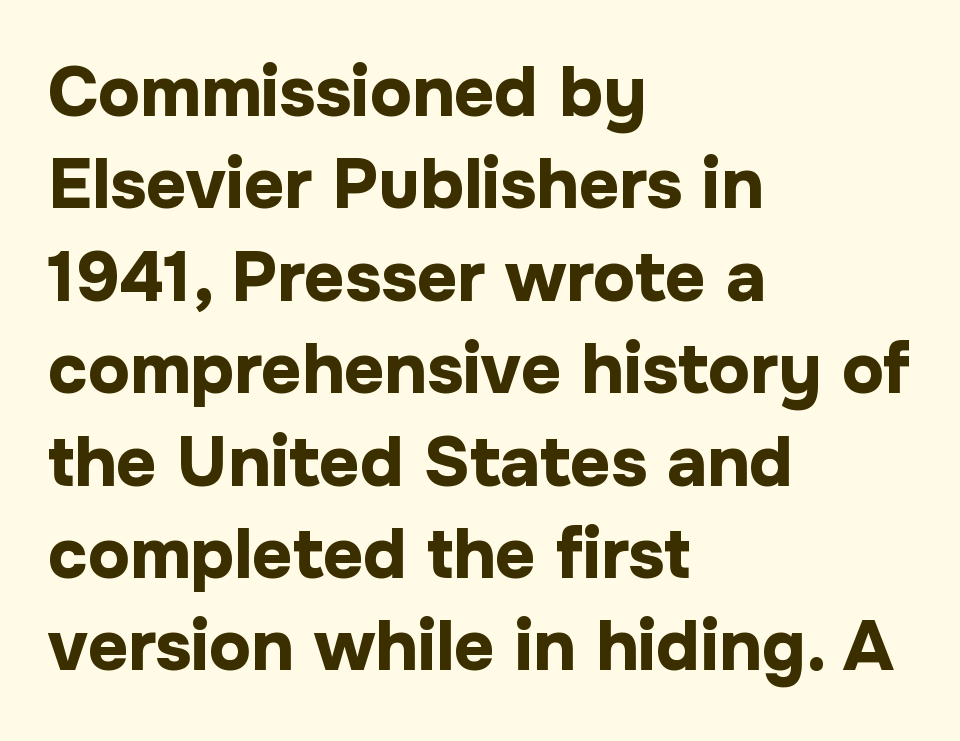
The image shows 70 px bold sans-serif type, upright; set left-aligned, normal line spacing (1.32x), normal letter spacing, not underlined; low stroke contrast and a medium x-height.
